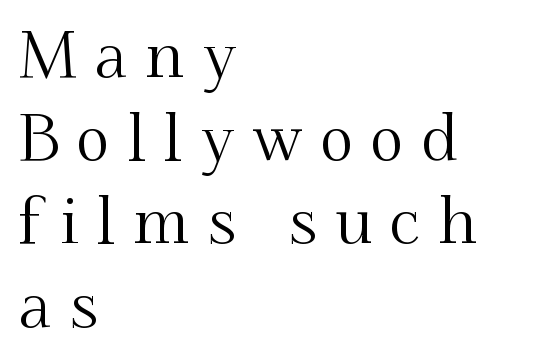
{"serif": "yes", "italic": "no", "width": "normal", "stroke_contrast": "medium", "x_height": "small", "monospaced": "no", "underline": "no", "align": "left", "line_spacing": "normal", "line_spacing_ratio": 1.3, "letter_spacing": "wide", "letter_spacing_em": 0.29, "glyph_px": 64}
